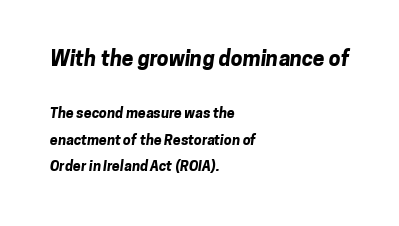
Q: Is the text bold? A: Yes.
Q: Is the text underlined? A: No.
Q: How is the paragraph aligned? A: Left-aligned.
Q: Is the spacing between letters normal or unusually wide? A: Normal.
Q: Is the spacing between lines tight, normal or loose? A: Loose.
Q: Which block of text is set in a larger size, the first (top) or the second (bottom)? A: The first (top) one.
